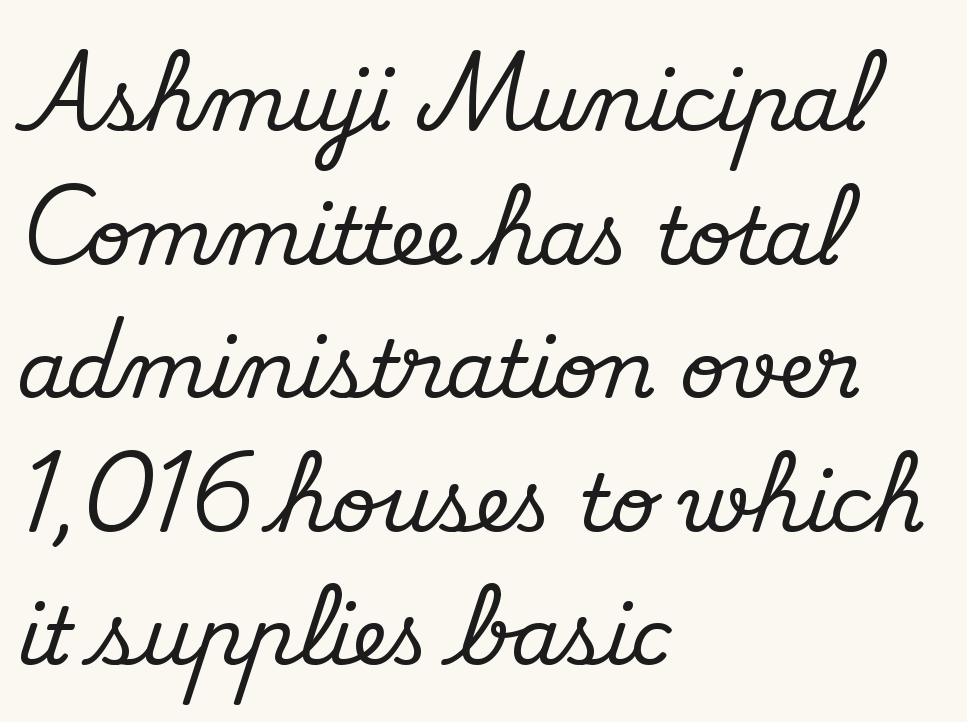
Q: Is the text italic (slanted)? A: Yes.
Q: Is the typeface a serif or a sans-serif typeface? A: Serif.
Q: Is the text underlined? A: No.
Q: How is the paragraph aligned? A: Left-aligned.
Q: Is the spacing between letters normal or unusually wide? A: Normal.
Q: Is the spacing between lines tight, normal or loose? A: Normal.
Q: Width (condensed, normal, or wide)? A: Normal.
Q: Stroke contrast? A: Medium.
Q: x-height? A: Small.
Q: Monospaced? A: No.
